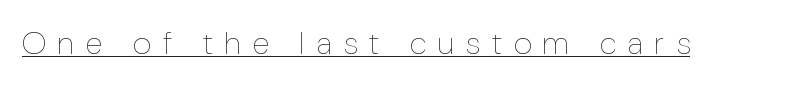
{"italic": "no", "bold": "no", "weight": "thin", "width": "condensed", "stroke_contrast": "low", "x_height": "medium", "monospaced": "no", "underline": "yes", "letter_spacing": "wide", "letter_spacing_em": 0.39, "glyph_px": 32}
